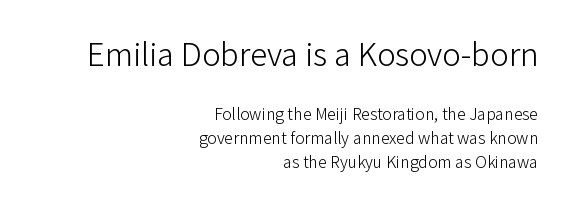
The image shows 31 px light sans-serif type, upright; set right-aligned, normal line spacing (1.5x), normal letter spacing, not underlined; the first (top) block is 1.94x larger; low stroke contrast and a medium x-height.
